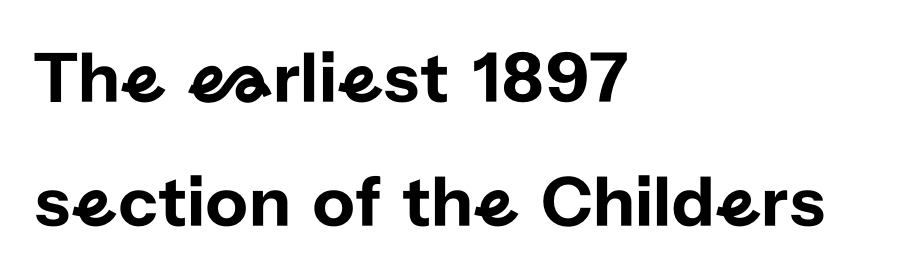
{"serif": "no", "italic": "no", "width": "normal", "stroke_contrast": "low", "x_height": "medium", "monospaced": "no", "underline": "no", "align": "left", "line_spacing": "normal", "line_spacing_ratio": 1.67, "letter_spacing": "normal", "letter_spacing_em": 0.0, "glyph_px": 74}
